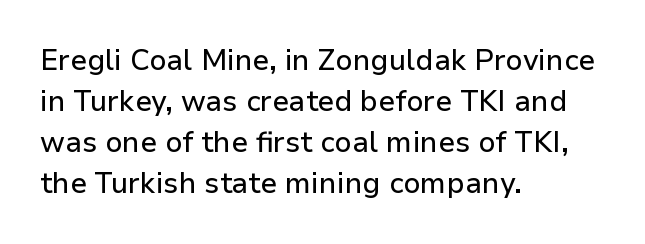
A bare baseline throughout the passage. The block of text has a typical density, with ordinary space between rows. Do the letters lean? They stand straight. The tracking reads as untouched default to a designer's eye.
